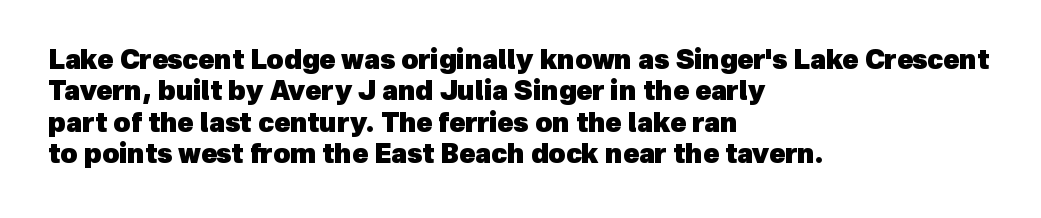
Q: Is the text bold? A: Yes.
Q: Is the text underlined? A: No.
Q: How is the paragraph aligned? A: Left-aligned.
Q: Is the spacing between letters normal or unusually wide? A: Normal.
